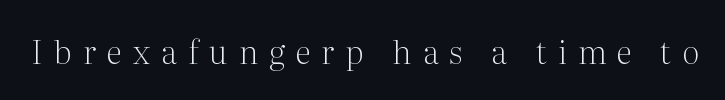
What kind of face is this? One with serifs. Quick note: underline off. Here the designer chose a conventional face with non-uniform glyph widths. Every character sits straight up, as roman type does. Glyph-to-glyph distance is far greater than everyday printed text. Is the stroke heavy? The answer is a plain regular-or-lighter.
